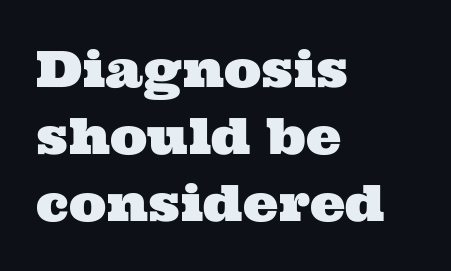
Q: Is the typeface a serif or a sans-serif typeface? A: Serif.
Q: Is the text underlined? A: No.
Q: How is the paragraph aligned? A: Left-aligned.
Q: Is the spacing between letters normal or unusually wide? A: Normal.
Q: Is the spacing between lines tight, normal or loose? A: Normal.
Q: Width (condensed, normal, or wide)? A: Wide.
Q: Stroke contrast? A: Medium.
Q: x-height? A: Medium.
Q: Monospaced? A: No.
